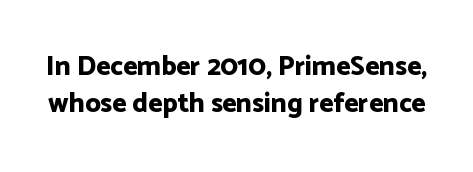
{"italic": "no", "bold": "yes", "underline": "no", "line_spacing": "normal", "line_spacing_ratio": 1.37, "letter_spacing": "normal", "letter_spacing_em": 0.0, "glyph_px": 27}
